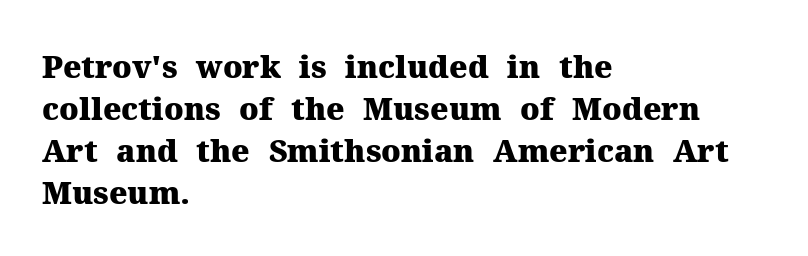
Q: Is the text bold? A: Yes.
Q: Is the text italic (slanted)? A: No, it is upright.
Q: Is the typeface a serif or a sans-serif typeface? A: Serif.
Q: Is the text underlined? A: No.
Q: How is the paragraph aligned? A: Left-aligned.
Q: Is the spacing between letters normal or unusually wide? A: Normal.
Q: Is the spacing between lines tight, normal or loose? A: Normal.
Q: Width (condensed, normal, or wide)? A: Normal.
Q: Stroke contrast? A: Medium.
Q: x-height? A: Medium.
Q: Monospaced? A: No.
